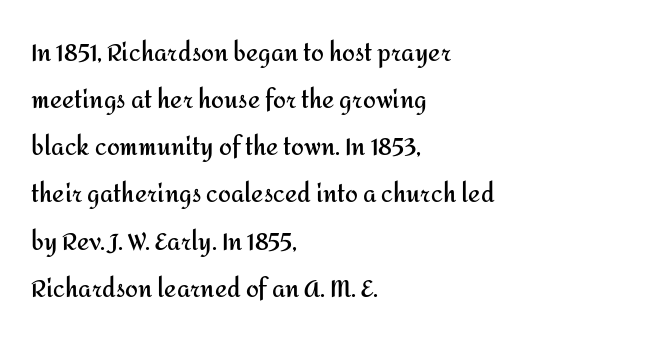
Q: Is the text bold? A: Yes.
Q: Is the text italic (slanted)? A: No, it is upright.
Q: Is the text underlined? A: No.
Q: How is the paragraph aligned? A: Left-aligned.
Q: Is the spacing between letters normal or unusually wide? A: Normal.
Q: Is the spacing between lines tight, normal or loose? A: Loose.
